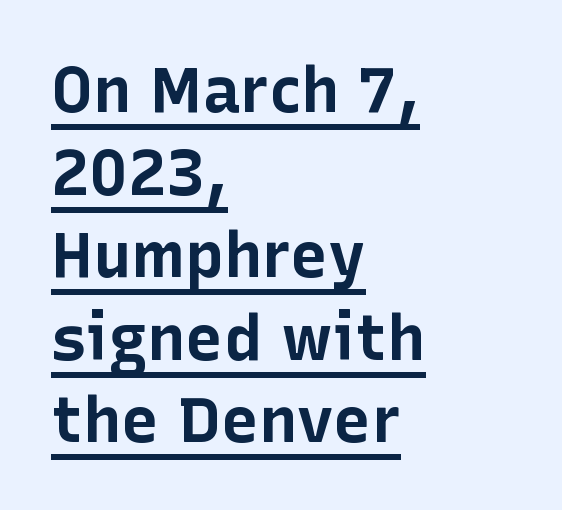
Q: Is the text bold? A: Yes.
Q: Is the text italic (slanted)? A: No, it is upright.
Q: Is the typeface a serif or a sans-serif typeface? A: Sans-serif.
Q: Is the text underlined? A: Yes.
Q: How is the paragraph aligned? A: Left-aligned.
Q: Is the spacing between letters normal or unusually wide? A: Normal.
Q: Is the spacing between lines tight, normal or loose? A: Normal.
Q: Width (condensed, normal, or wide)? A: Normal.
Q: Stroke contrast? A: Low.
Q: x-height? A: Medium.
Q: Monospaced? A: No.
